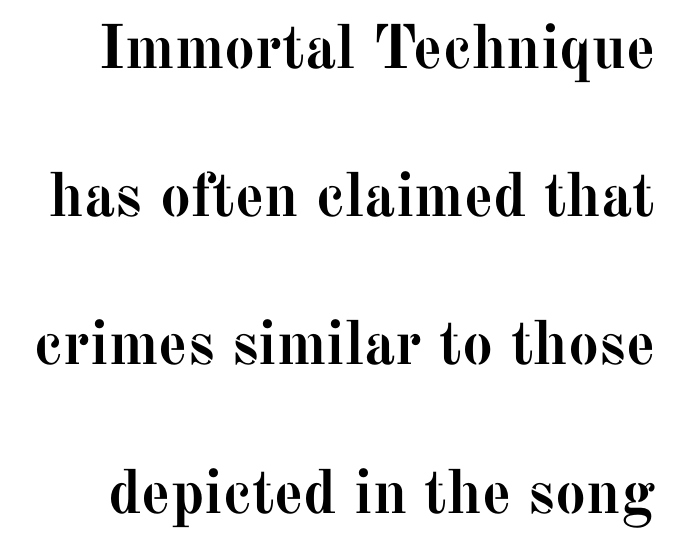
Q: Is the text bold? A: Yes.
Q: Is the text italic (slanted)? A: No, it is upright.
Q: Is the typeface a serif or a sans-serif typeface? A: Serif.
Q: Is the text underlined? A: No.
Q: Is the spacing between letters normal or unusually wide? A: Normal.
Q: Is the spacing between lines tight, normal or loose? A: Loose.
Q: Width (condensed, normal, or wide)? A: Normal.
Q: Stroke contrast? A: Medium.
Q: x-height? A: Medium.
Q: Monospaced? A: No.
